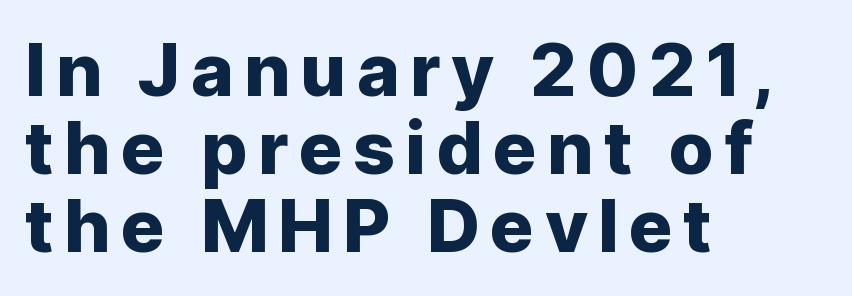
Q: Is the text italic (slanted)? A: No, it is upright.
Q: Is the typeface a serif or a sans-serif typeface? A: Sans-serif.
Q: Is the text underlined? A: No.
Q: How is the paragraph aligned? A: Left-aligned.
Q: Is the spacing between lines tight, normal or loose? A: Tight.
Q: Width (condensed, normal, or wide)? A: Normal.
Q: Stroke contrast? A: Low.
Q: x-height? A: Medium.
Q: Monospaced? A: No.
